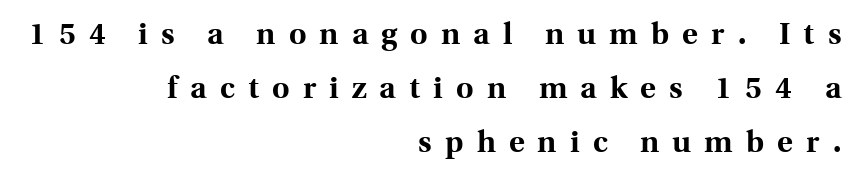
The image shows 30 px bold serif type, upright; set right-aligned, line spacing 1.8x, unusually wide letter spacing (+0.44 em), not underlined; a medium x-height.
